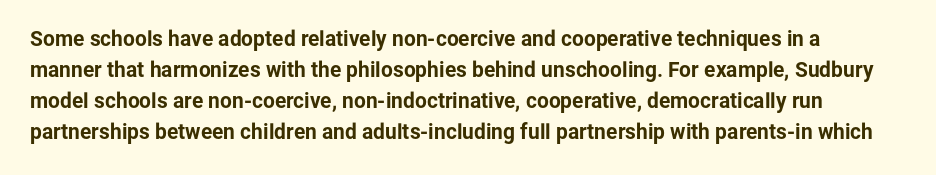
{"italic": "no", "bold": "yes", "underline": "no", "line_spacing": "normal", "line_spacing_ratio": 1.47, "letter_spacing": "normal", "letter_spacing_em": 0.0, "glyph_px": 21}
